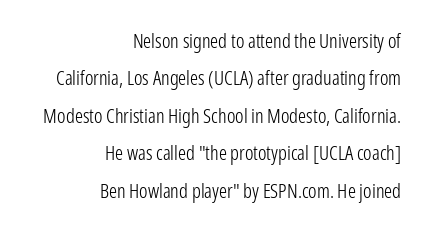
The image shows 20 px text type, upright; set right-aligned, line spacing 1.87x, normal letter spacing, not underlined.
